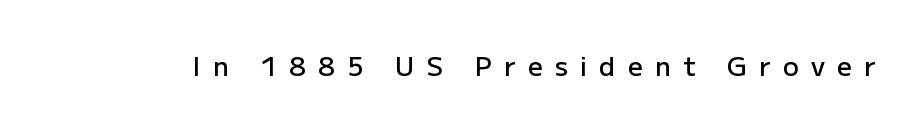
The image shows 26 px text type, upright; set unusually wide letter spacing (+0.47 em), not underlined.
